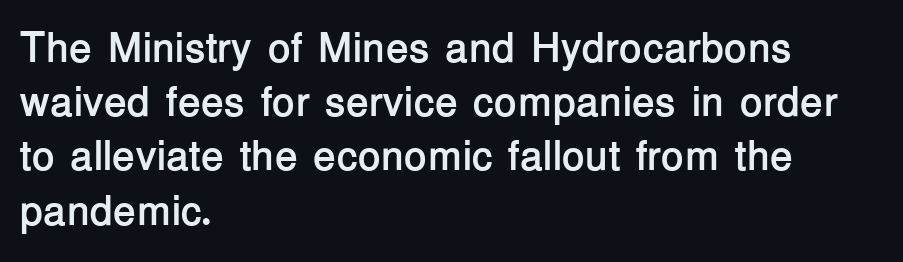
{"serif": "no", "italic": "no", "bold": "yes", "weight": "semibold", "width": "normal", "stroke_contrast": "low", "x_height": "medium", "monospaced": "no", "underline": "no", "align": "left", "line_spacing": "normal", "line_spacing_ratio": 1.29, "letter_spacing": "normal", "letter_spacing_em": 0.0, "glyph_px": 42}
